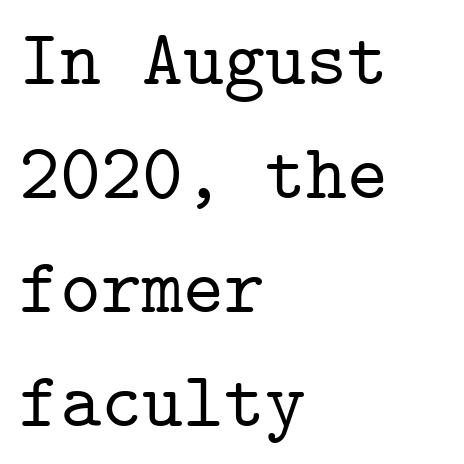
{"serif": "yes", "italic": "no", "width": "normal", "stroke_contrast": "low", "x_height": "medium", "monospaced": "yes", "underline": "no", "align": "left", "line_spacing": "normal", "line_spacing_ratio": 1.46, "letter_spacing": "normal", "letter_spacing_em": 0.0, "glyph_px": 78}
